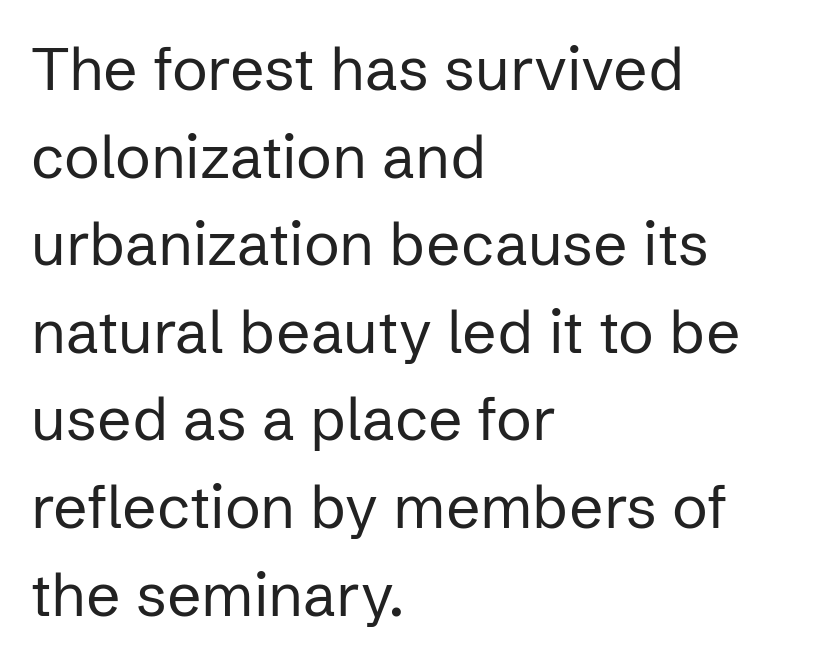
Any mark beneath the type? The region is blank. Ordinary non-slanted type is in use. Stroke terminals: plain, sans-serif. The weight tops out at a normal text grade. Every row of glyphs begins at an identical x-position on the left. The rendering uses a moderate line-height, typical for paragraphs.
